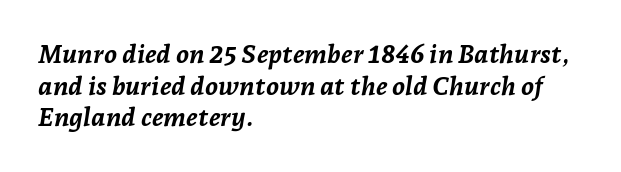
Q: Is the text bold? A: Yes.
Q: Is the text italic (slanted)? A: Yes, it leans right by about 7 degrees.
Q: Is the text underlined? A: No.
Q: How is the paragraph aligned? A: Left-aligned.
Q: Is the spacing between letters normal or unusually wide? A: Normal.
